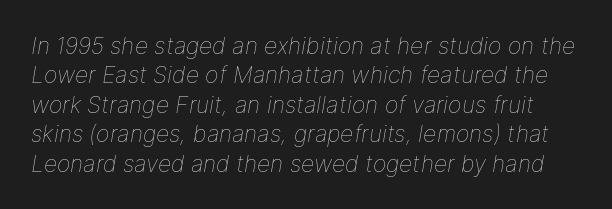
Q: Is the text bold? A: No.
Q: Is the text italic (slanted)? A: Yes, it leans right by about 9 degrees.
Q: Is the text underlined? A: No.
Q: Is the spacing between letters normal or unusually wide? A: Normal.
Q: Is the spacing between lines tight, normal or loose? A: Normal.
